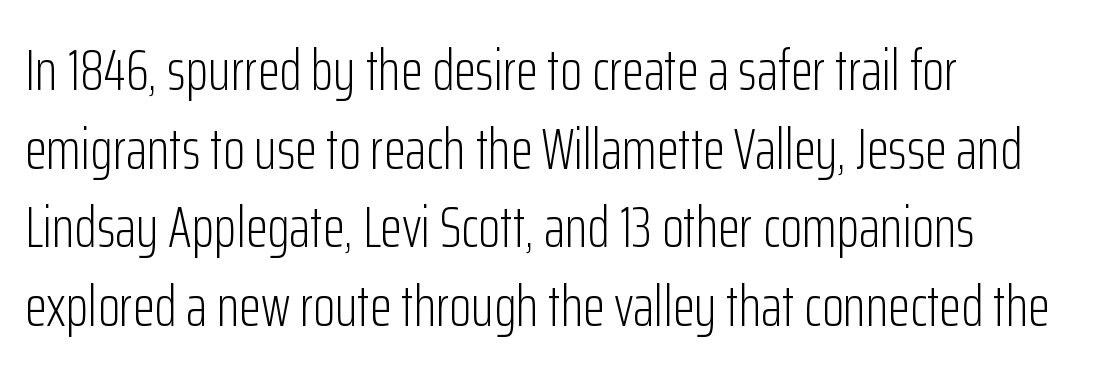
The image shows 57 px light, condensed sans-serif type, upright; set left-aligned, normal line spacing (1.38x), normal letter spacing, not underlined; low stroke contrast and a medium x-height.
